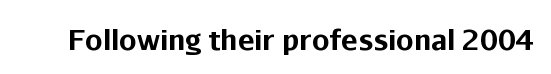
{"serif": "no", "italic": "no", "bold": "yes", "weight": "bold", "width": "normal", "stroke_contrast": "low", "x_height": "medium", "monospaced": "no", "underline": "no", "letter_spacing": "normal", "letter_spacing_em": 0.0, "glyph_px": 28}
